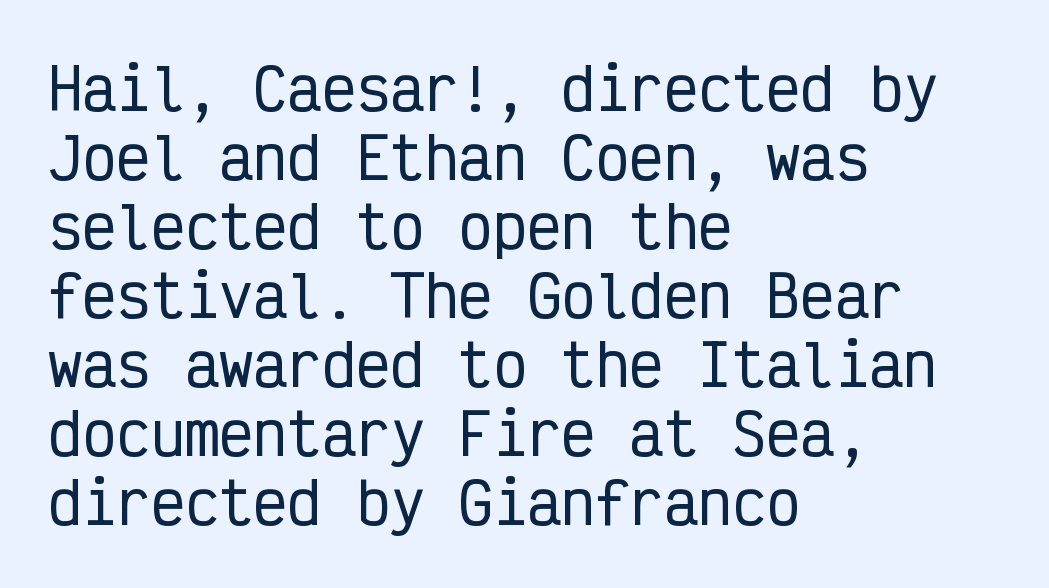
{"serif": "no", "italic": "no", "width": "condensed", "stroke_contrast": "low", "x_height": "medium", "monospaced": "yes", "underline": "no", "align": "left", "line_spacing_ratio": 1.21, "letter_spacing": "normal", "letter_spacing_em": 0.0, "glyph_px": 57}
